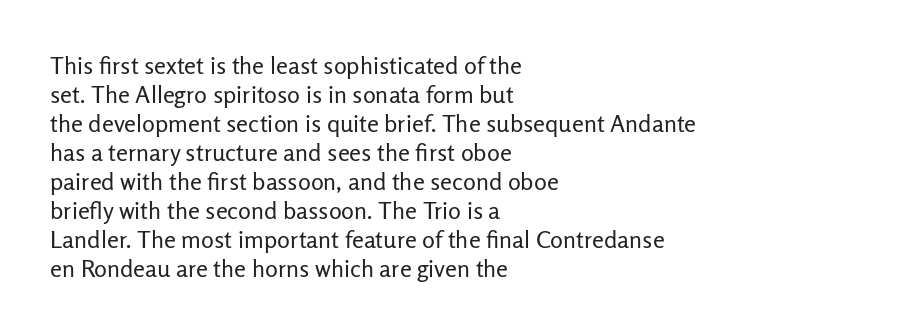
Q: Is the text bold? A: No.
Q: Is the text italic (slanted)? A: No, it is upright.
Q: Is the text underlined? A: No.
Q: How is the paragraph aligned? A: Left-aligned.
Q: Is the spacing between letters normal or unusually wide? A: Normal.
